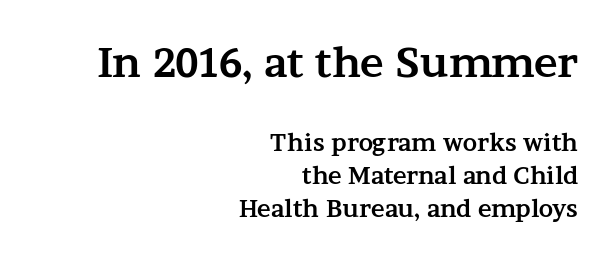
Q: Is the text bold? A: Yes.
Q: Is the text italic (slanted)? A: No, it is upright.
Q: Is the typeface a serif or a sans-serif typeface? A: Serif.
Q: Is the text underlined? A: No.
Q: How is the paragraph aligned? A: Right-aligned.
Q: Is the spacing between letters normal or unusually wide? A: Normal.
Q: Is the spacing between lines tight, normal or loose? A: Normal.
Q: Which block of text is set in a larger size, the first (top) or the second (bottom)? A: The first (top) one.
Q: Width (condensed, normal, or wide)? A: Wide.
Q: Stroke contrast? A: Medium.
Q: x-height? A: Medium.
Q: Monospaced? A: No.
